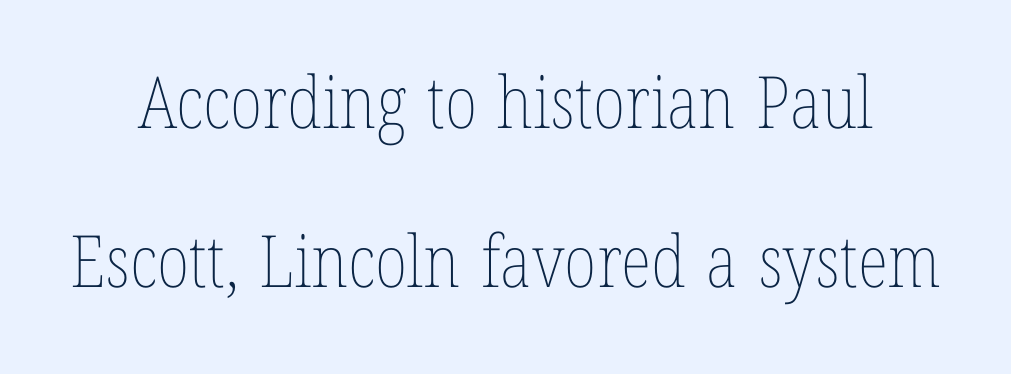
Unmarked baselines from the first word to the last. Characters remain perfectly vertical along every line. In terms of leading, this rendering errs on the spacious side. The face used here is proportionally spaced, like ordinary book or web type.
